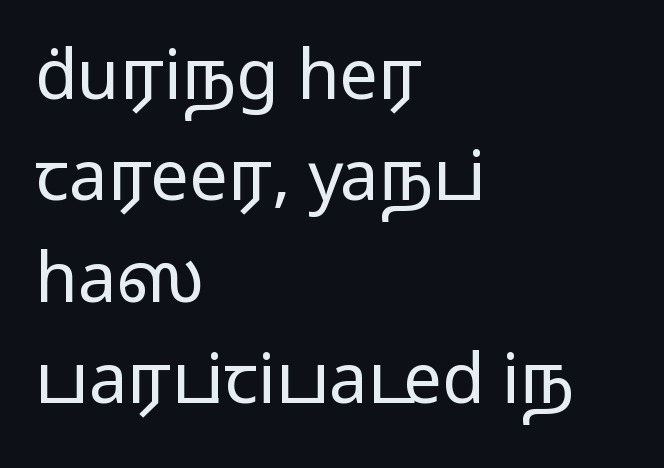
The font's upright variant was chosen for this text. Reading down the column, the eye jumps a familiar distance to each next line. All the whitespace from short lines collects on the right. Character widths vary here, with narrow letters taking less room than wide ones.
